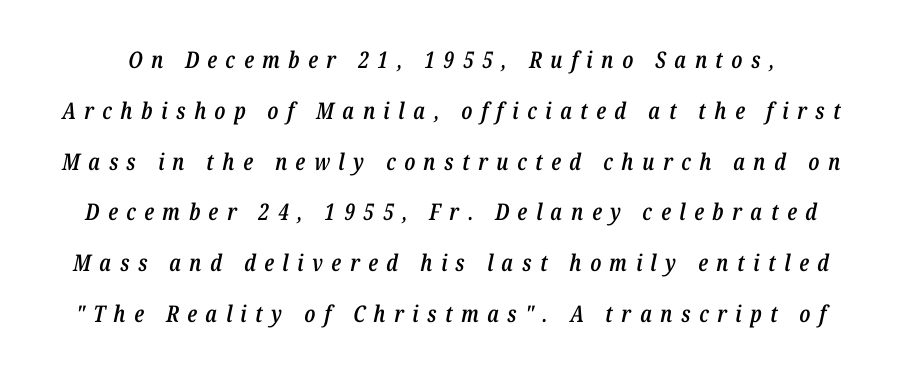
The image shows 23 px text type, italic (leaning right); set loose line spacing (2.21x), unusually wide letter spacing (+0.37 em), not underlined.
